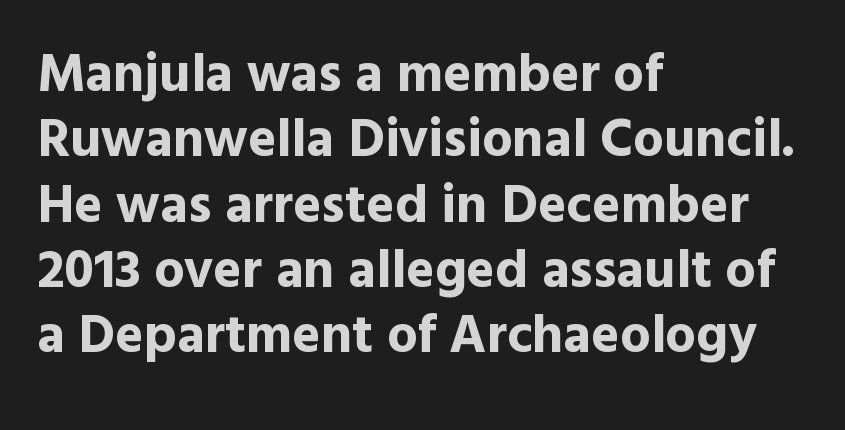
The image shows 54 px bold sans-serif type, upright; set left-aligned, line spacing 1.21x, normal letter spacing, not underlined; a medium x-height.
